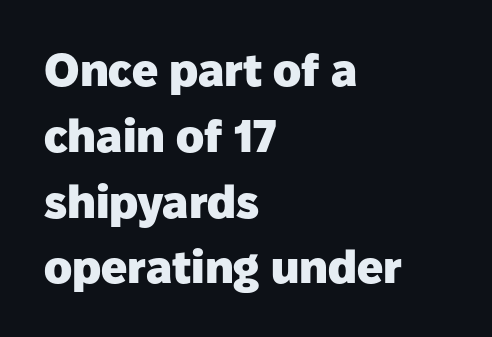
Q: Is the text bold? A: Yes.
Q: Is the text italic (slanted)? A: No, it is upright.
Q: Is the typeface a serif or a sans-serif typeface? A: Sans-serif.
Q: Is the text underlined? A: No.
Q: How is the paragraph aligned? A: Left-aligned.
Q: Is the spacing between letters normal or unusually wide? A: Normal.
Q: Is the spacing between lines tight, normal or loose? A: Normal.
Q: Width (condensed, normal, or wide)? A: Normal.
Q: Stroke contrast? A: Low.
Q: x-height? A: Medium.
Q: Monospaced? A: No.
